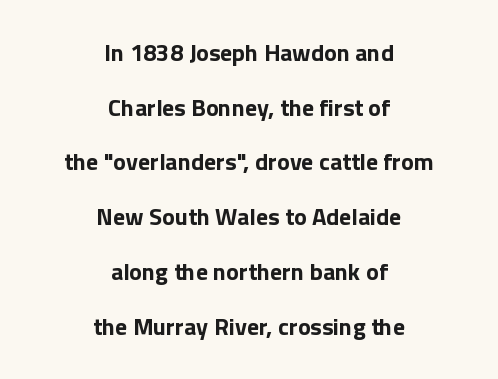
The image shows 24 px bold type, upright; set centered, loose line spacing (2.28x), normal letter spacing, not underlined.
